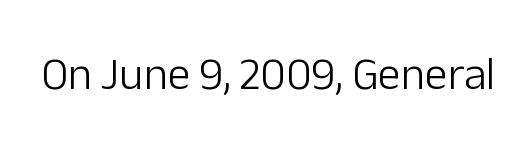
The image shows 46 px light sans-serif type, upright; set normal letter spacing, not underlined; low stroke contrast and a medium x-height.
